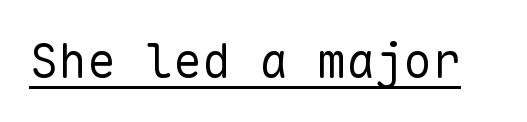
Notice how the stems are strictly vertical — no italics here. Stroke mass is kept to a normal reading level or below. Words appear dense and cohesive because spacing is normal. Check where the strokes stop: nothing finishes them off — pure sans.
